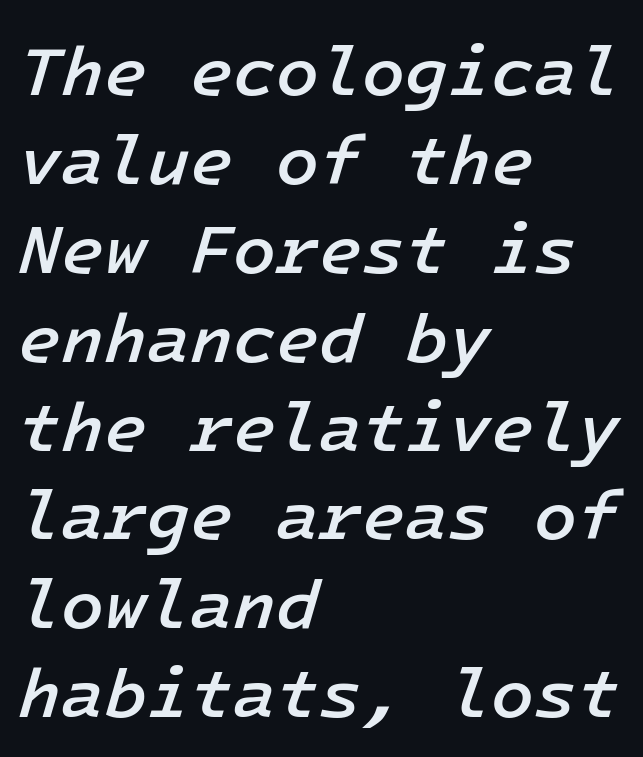
Reading down the column, the eye jumps a familiar distance to each next line. Typographic density is moderately raised because the face is semibold. Each word holds together tightly as a unit, with standard inter-letter gaps. The glyphs look as if they've been sheared to an angle. Casual observation: everything's shoved over to the left. Check under the words: just untouched page.
